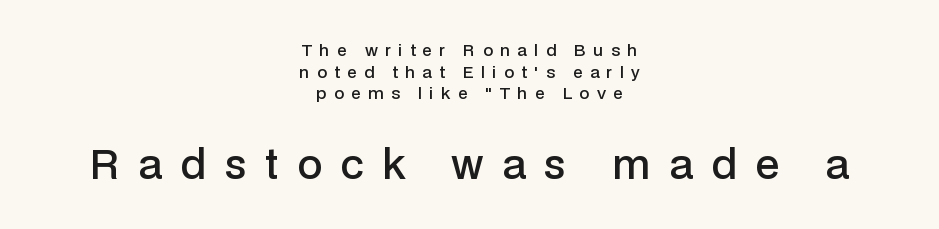
How heavy is the stroke? Medium-heavy — a semibold, shy of bold. Of the two passages, the one underneath uses the larger point size. Rendered with straight, roman letterforms. Someone cranked the tracking dial way up on this one.
